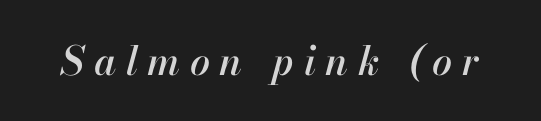
The image shows 40 px text type, italic (leaning right); set unusually wide letter spacing (+0.24 em), not underlined; high stroke contrast and a small x-height.
